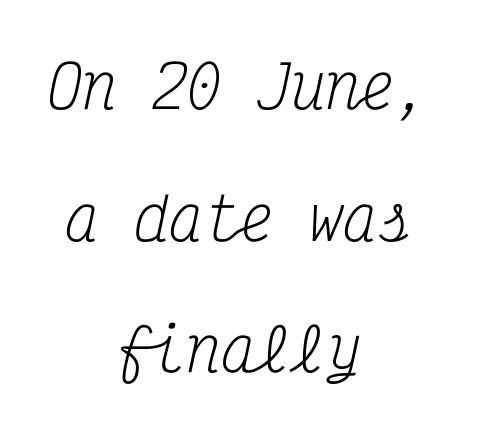
Q: Is the text bold? A: No.
Q: Is the text italic (slanted)? A: Yes, it leans right by about 12 degrees.
Q: Is the typeface a serif or a sans-serif typeface? A: Serif.
Q: Is the text underlined? A: No.
Q: How is the paragraph aligned? A: Centered.
Q: Is the spacing between letters normal or unusually wide? A: Normal.
Q: Is the spacing between lines tight, normal or loose? A: Loose.
Q: Width (condensed, normal, or wide)? A: Condensed.
Q: Stroke contrast? A: Medium.
Q: x-height? A: Medium.
Q: Monospaced? A: Yes.
